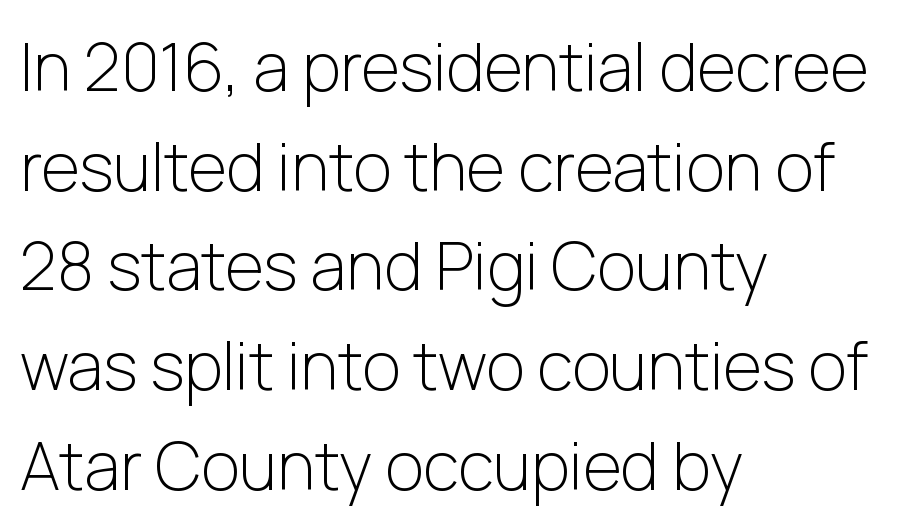
Just letters on the line, the space beneath them empty. Left-aligned paragraph, ragged on the right. The face looks like a standard text weight, possibly lighter. Here the glyphs are tracked normally, forming tight word shapes. The space between consecutive lines is moderate. Spacing verdict: proportional, widths tailored to each character.
